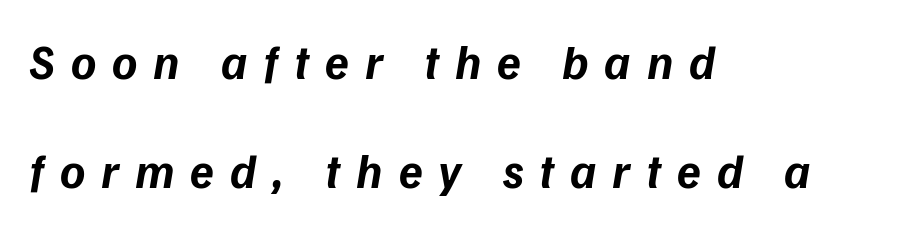
The image shows 48 px bold type, italic (leaning right); set left-aligned, loose line spacing (2.27x), unusually wide letter spacing (+0.33 em), not underlined; low stroke contrast and a medium x-height.
